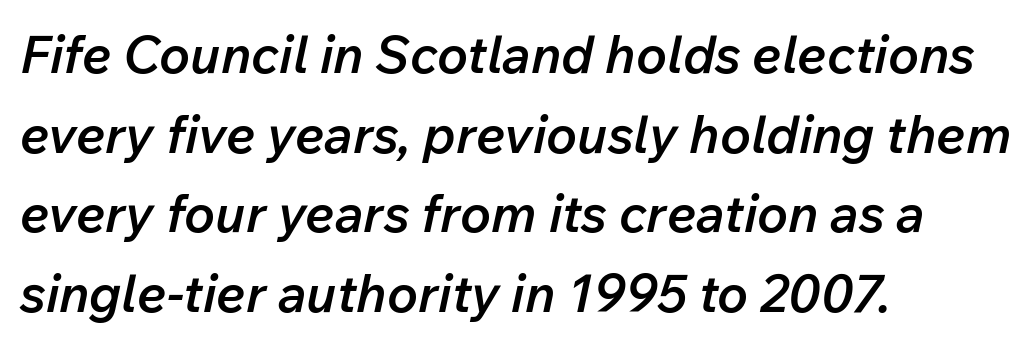
{"italic": "yes", "lean": "right", "slant_degrees": 12, "bold": "semi", "weight": "semibold", "width": "normal", "stroke_contrast": "low", "x_height": "medium", "monospaced": "no", "underline": "no", "align": "left", "line_spacing": "normal", "line_spacing_ratio": 1.53, "letter_spacing": "normal", "letter_spacing_em": 0.0, "glyph_px": 52}
